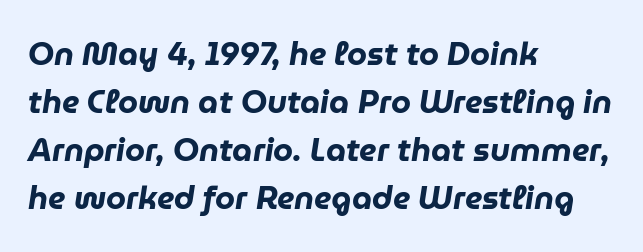
It's the slanting kind of type. Character widths vary here, with narrow letters taking less room than wide ones. The letters sit at their default tracking, neither squeezed nor spread. Short and long lines alike share a common starting point at left.
